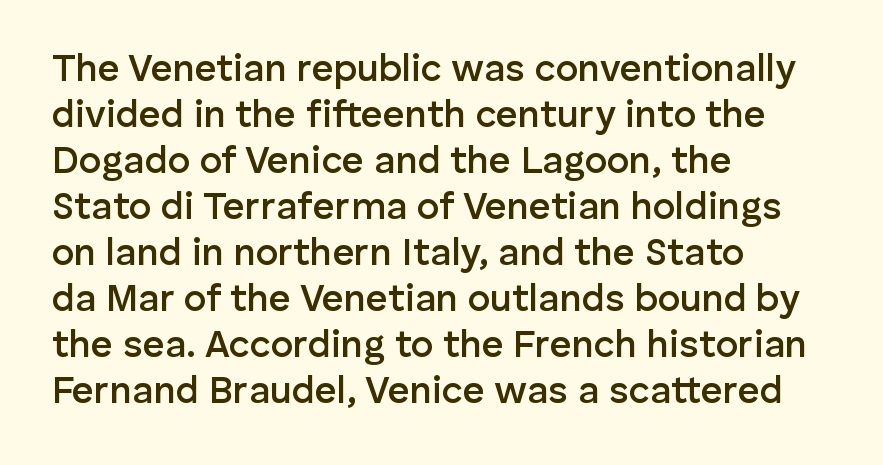
Q: Is the text bold? A: Semi-bold.
Q: Is the text italic (slanted)? A: No, it is upright.
Q: Is the typeface a serif or a sans-serif typeface? A: Sans-serif.
Q: Is the text underlined? A: No.
Q: How is the paragraph aligned? A: Left-aligned.
Q: Is the spacing between letters normal or unusually wide? A: Normal.
Q: Width (condensed, normal, or wide)? A: Normal.
Q: Stroke contrast? A: Low.
Q: x-height? A: Medium.
Q: Monospaced? A: No.
